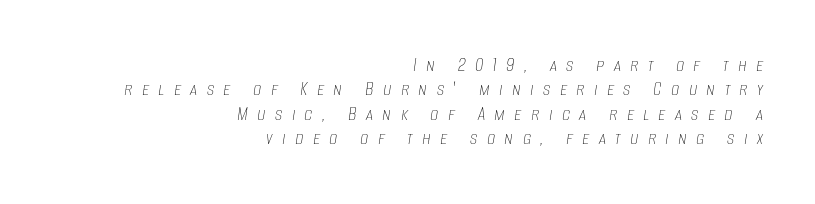
{"italic": "yes", "lean": "right", "slant_degrees": 8, "bold": "no", "underline": "no", "align": "right", "line_spacing_ratio": 1.16, "letter_spacing": "wide", "letter_spacing_em": 0.44, "glyph_px": 21}
